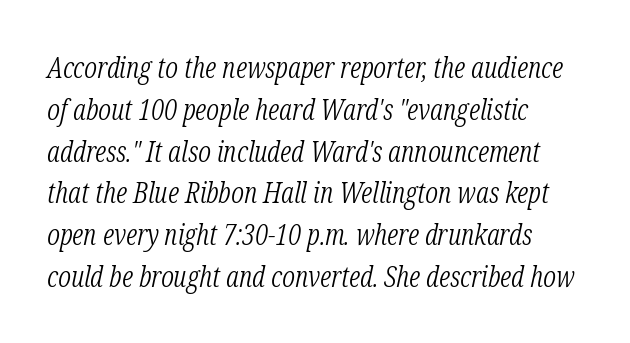
The image shows 29 px light, condensed serif type, italic (leaning right); set left-aligned, normal line spacing (1.44x), normal letter spacing, not underlined; low stroke contrast and a medium x-height.
